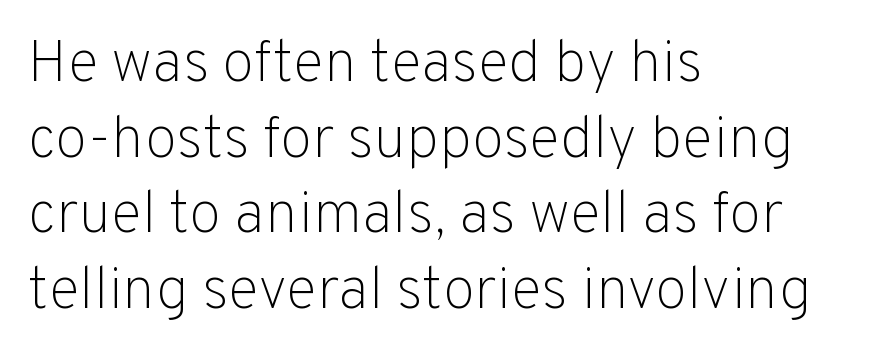
{"serif": "no", "italic": "no", "bold": "no", "weight": "light", "width": "normal", "stroke_contrast": "low", "x_height": "medium", "monospaced": "no", "underline": "no", "align": "left", "line_spacing": "normal", "line_spacing_ratio": 1.28, "letter_spacing": "normal", "letter_spacing_em": 0.0, "glyph_px": 59}
